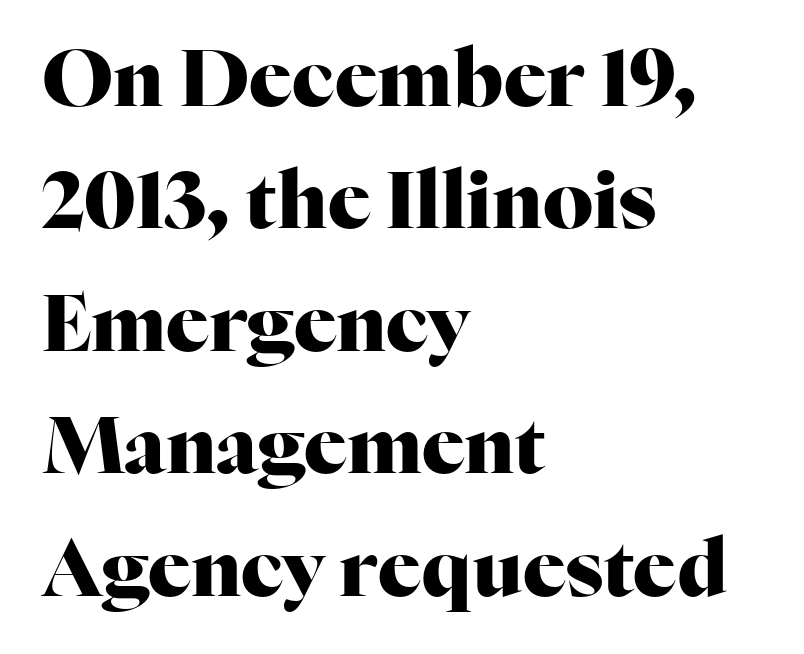
A typesetter would label this face a serif. Bold? Absolutely — the strokes are thick and heavy. The type is set solid horizontally, with unmodified tracking. In terms of leading, this rendering sits right in the middle.
